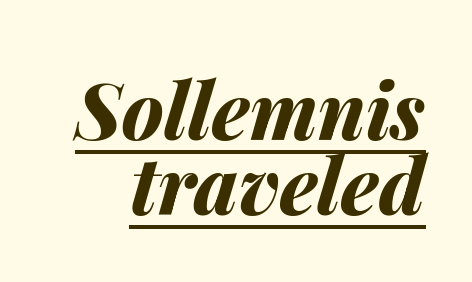
Q: Is the text bold? A: Yes.
Q: Is the text italic (slanted)? A: Yes, it leans right by about 14 degrees.
Q: Is the text underlined? A: Yes.
Q: Is the spacing between letters normal or unusually wide? A: Normal.
Q: Is the spacing between lines tight, normal or loose? A: Tight.
Q: Width (condensed, normal, or wide)? A: Normal.
Q: Stroke contrast? A: Medium.
Q: x-height? A: Medium.
Q: Monospaced? A: No.
